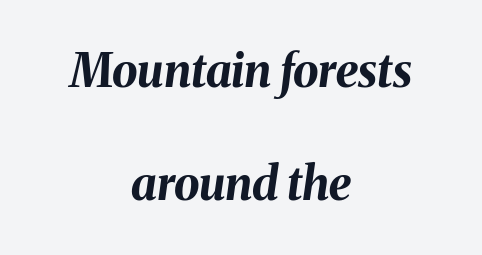
{"italic": "yes", "lean": "right", "slant_degrees": 8, "bold": "yes", "weight": "bold", "width": "normal", "stroke_contrast": "medium", "x_height": "medium", "monospaced": "no", "underline": "no", "align": "center", "line_spacing": "loose", "line_spacing_ratio": 2.46, "letter_spacing": "normal", "letter_spacing_em": 0.0, "glyph_px": 46}
